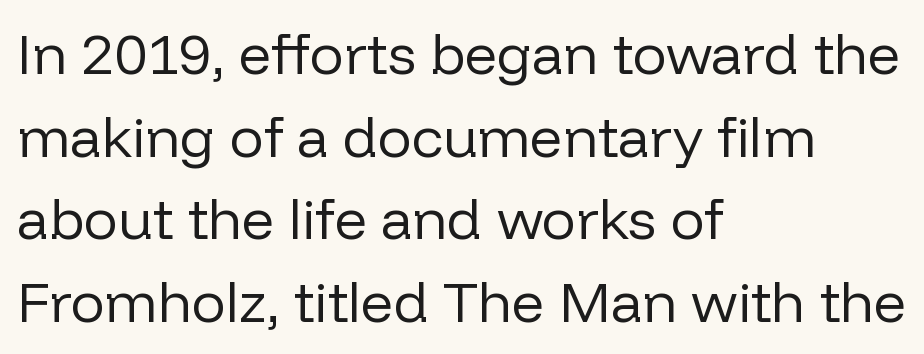
The image shows 57 px regular-weight sans-serif type, upright; set left-aligned, normal line spacing (1.45x), normal letter spacing, not underlined; low stroke contrast and a medium x-height.
